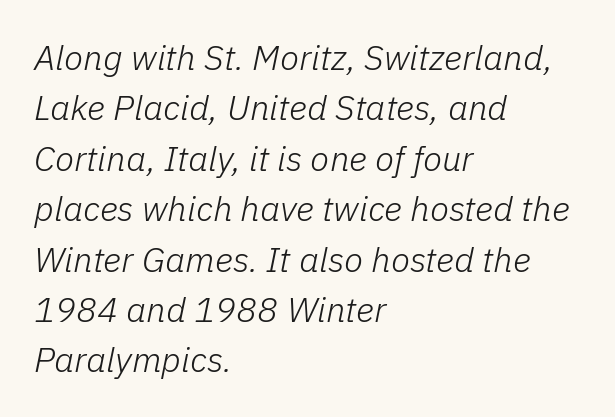
{"italic": "yes", "lean": "right", "slant_degrees": 11, "bold": "no", "weight": "light", "width": "normal", "stroke_contrast": "low", "x_height": "medium", "monospaced": "no", "underline": "no", "align": "left", "line_spacing": "normal", "line_spacing_ratio": 1.44, "letter_spacing": "normal", "letter_spacing_em": 0.0, "glyph_px": 35}
